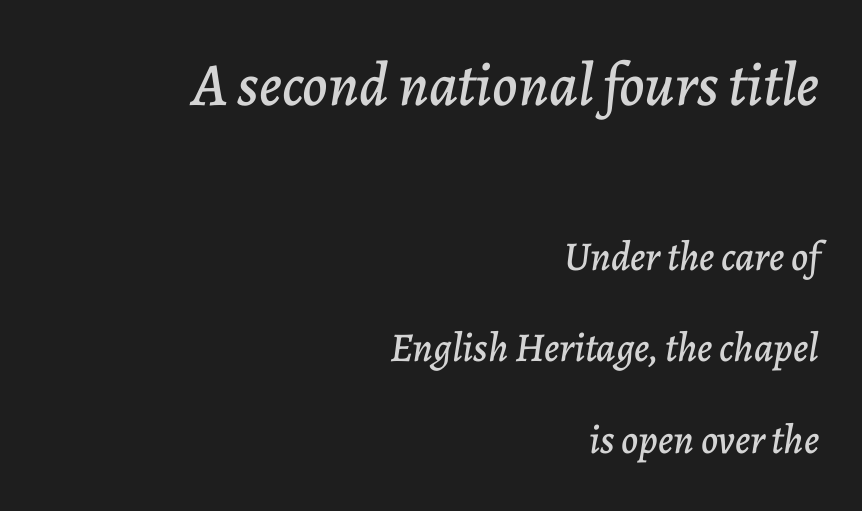
Q: Is the text italic (slanted)? A: Yes, it leans right by about 7 degrees.
Q: Is the text underlined? A: No.
Q: How is the paragraph aligned? A: Right-aligned.
Q: Is the spacing between letters normal or unusually wide? A: Normal.
Q: Is the spacing between lines tight, normal or loose? A: Loose.
Q: Which block of text is set in a larger size, the first (top) or the second (bottom)? A: The first (top) one.
Q: Width (condensed, normal, or wide)? A: Normal.
Q: Stroke contrast? A: Low.
Q: x-height? A: Medium.
Q: Monospaced? A: No.
